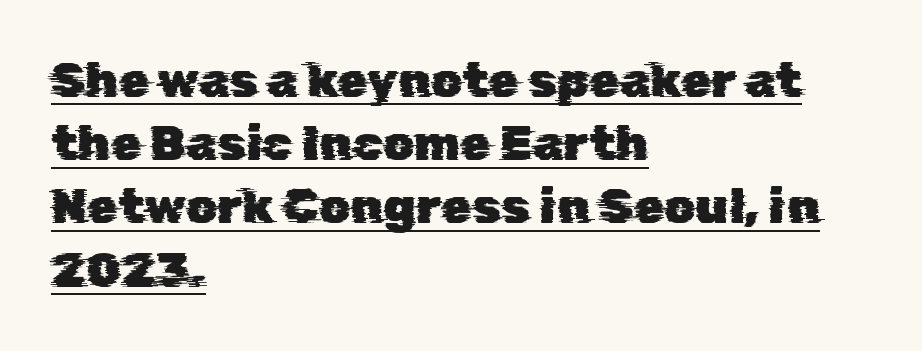
Q: Is the typeface a serif or a sans-serif typeface? A: Sans-serif.
Q: Is the text underlined? A: Yes.
Q: How is the paragraph aligned? A: Left-aligned.
Q: Is the spacing between letters normal or unusually wide? A: Normal.
Q: Is the spacing between lines tight, normal or loose? A: Normal.
Q: Width (condensed, normal, or wide)? A: Normal.
Q: Stroke contrast? A: Low.
Q: x-height? A: Medium.
Q: Monospaced? A: No.
